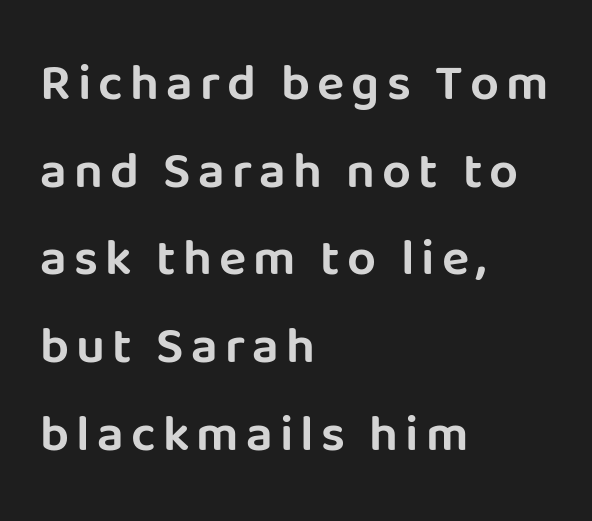
{"serif": "no", "italic": "no", "width": "normal", "stroke_contrast": "low", "x_height": "large", "monospaced": "no", "underline": "no", "align": "left", "line_spacing_ratio": 1.72, "glyph_px": 51}
